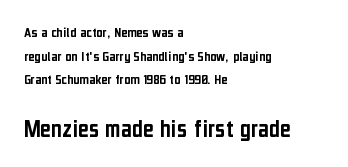
The designer left line spacing at the default. The rag falls on the right side of this text block. Look at the tracking — it's just the regular setting, nothing added. A typesetter would mark this as roman, not italic. Of the two passages, the one underneath uses the larger point size.
